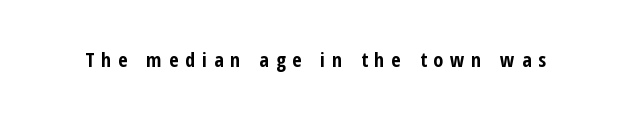
Students, this is bold: see how much ink each stroke carries. The specimen omits any rule beneath the text block's lines. Nope, not italic — everything's standing straight. The tracking jumps out immediately: characters are airy and widely separated.
